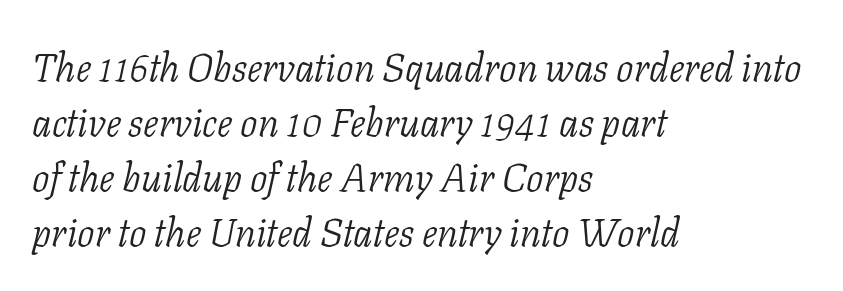
{"serif": "yes", "italic": "yes", "lean": "right", "slant_degrees": 11, "bold": "no", "weight": "light", "width": "normal", "stroke_contrast": "low", "x_height": "medium", "monospaced": "no", "underline": "no", "align": "left", "line_spacing": "normal", "line_spacing_ratio": 1.41, "letter_spacing": "normal", "letter_spacing_em": 0.0, "glyph_px": 39}
